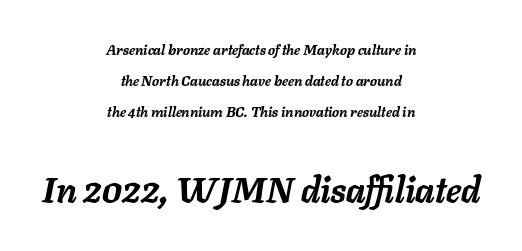
{"italic": "yes", "lean": "right", "slant_degrees": 11, "bold": "yes", "weight": "semibold", "width": "normal", "stroke_contrast": "low", "x_height": "medium", "monospaced": "no", "underline": "no", "align": "center", "line_spacing": "loose", "line_spacing_ratio": 2.21, "letter_spacing": "normal", "letter_spacing_em": 0.0, "larger_block": "second", "size_ratio": 2.5, "glyph_px": 35}
